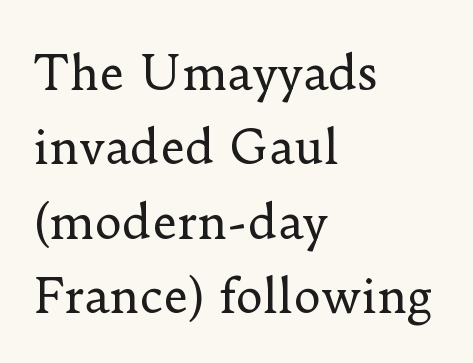
The image shows 47 px regular-weight serif type, upright; set left-aligned, normal line spacing (1.58x), normal letter spacing, not underlined; low stroke contrast and a small x-height.
